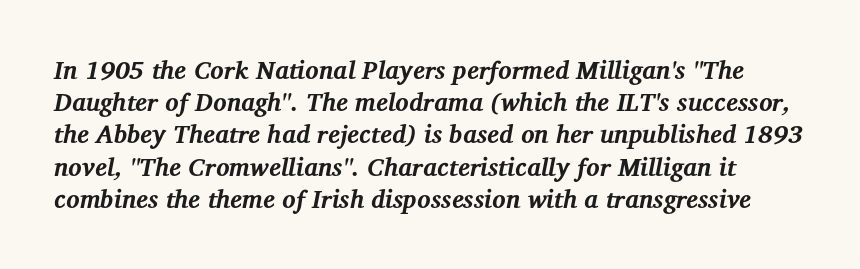
Q: Is the text bold? A: Yes.
Q: Is the text italic (slanted)? A: Yes, it leans right by about 12 degrees.
Q: Is the text underlined? A: No.
Q: Is the spacing between letters normal or unusually wide? A: Normal.
Q: Is the spacing between lines tight, normal or loose? A: Normal.
